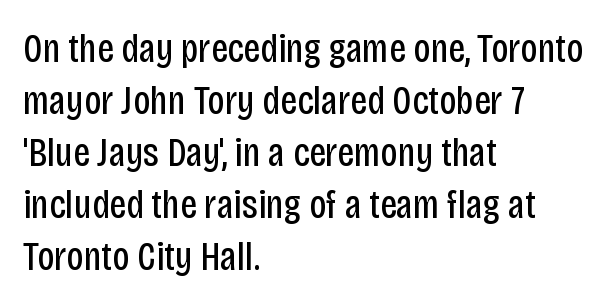
{"serif": "no", "italic": "no", "bold": "no", "weight": "regular", "width": "condensed", "stroke_contrast": "low", "x_height": "large", "monospaced": "no", "underline": "no", "align": "left", "line_spacing": "normal", "line_spacing_ratio": 1.27, "letter_spacing": "normal", "letter_spacing_em": 0.0, "glyph_px": 41}
